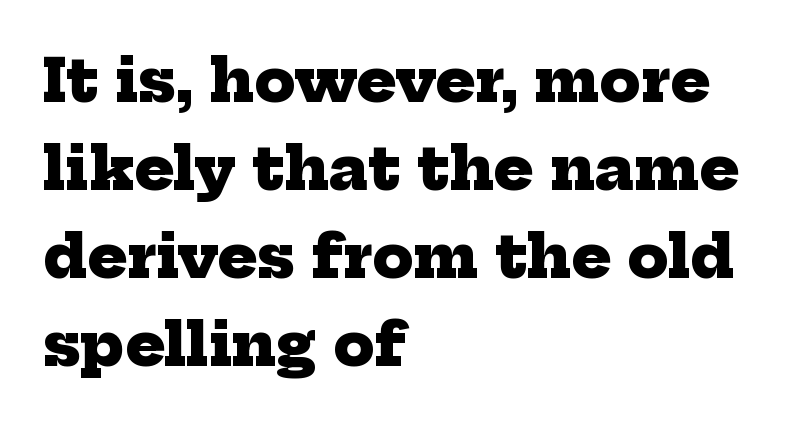
Q: Is the text bold? A: Yes.
Q: Is the typeface a serif or a sans-serif typeface? A: Serif.
Q: Is the text underlined? A: No.
Q: How is the paragraph aligned? A: Left-aligned.
Q: Is the spacing between letters normal or unusually wide? A: Normal.
Q: Is the spacing between lines tight, normal or loose? A: Normal.
Q: Width (condensed, normal, or wide)? A: Normal.
Q: Stroke contrast? A: Low.
Q: x-height? A: Medium.
Q: Monospaced? A: No.
